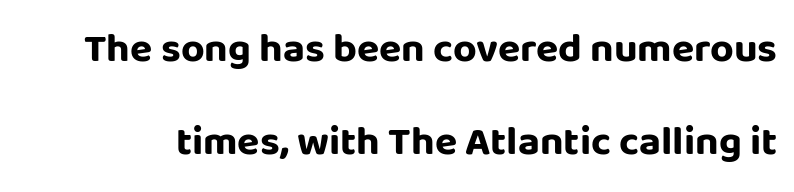
The image shows 41 px bold sans-serif type, upright; set loose line spacing (2.27x), normal letter spacing, not underlined; low stroke contrast and a large x-height.
